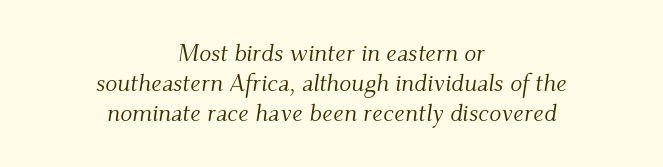
{"italic": "yes", "lean": "right", "slant_degrees": 9, "bold": "no", "underline": "no", "align": "center", "line_spacing_ratio": 1.2, "letter_spacing": "normal", "letter_spacing_em": 0.0, "glyph_px": 25}
